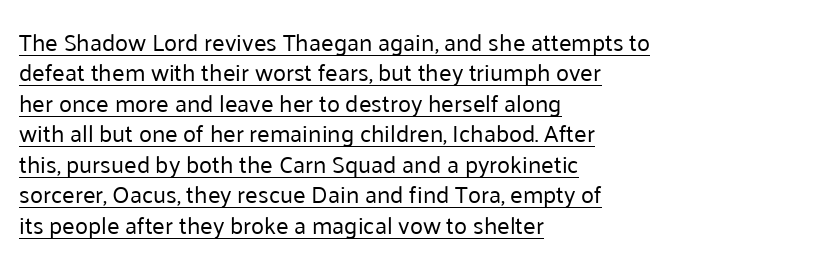
{"italic": "no", "bold": "no", "underline": "yes", "align": "left", "line_spacing": "normal", "line_spacing_ratio": 1.27, "letter_spacing": "normal", "letter_spacing_em": 0.0, "glyph_px": 24}
